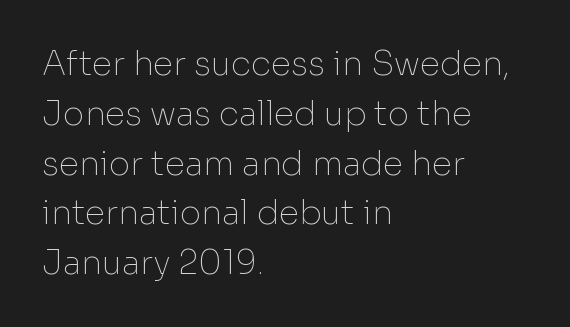
{"serif": "no", "italic": "no", "bold": "no", "weight": "thin", "width": "normal", "stroke_contrast": "low", "x_height": "medium", "monospaced": "no", "underline": "no", "align": "left", "line_spacing": "normal", "line_spacing_ratio": 1.51, "letter_spacing": "normal", "letter_spacing_em": 0.0, "glyph_px": 33}
